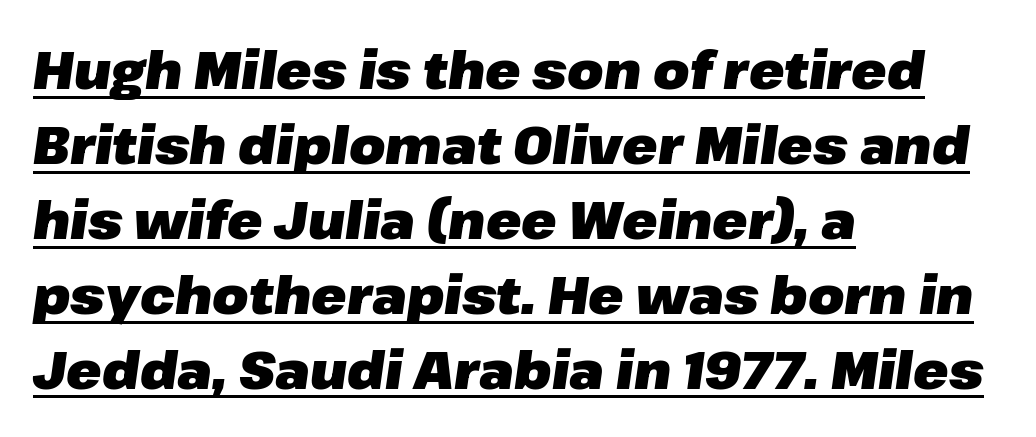
{"italic": "yes", "lean": "right", "slant_degrees": 8, "bold": "yes", "weight": "heavy", "width": "normal", "stroke_contrast": "low", "x_height": "medium", "monospaced": "no", "underline": "yes", "align": "left", "line_spacing": "normal", "line_spacing_ratio": 1.44, "letter_spacing": "normal", "letter_spacing_em": 0.0, "glyph_px": 52}
